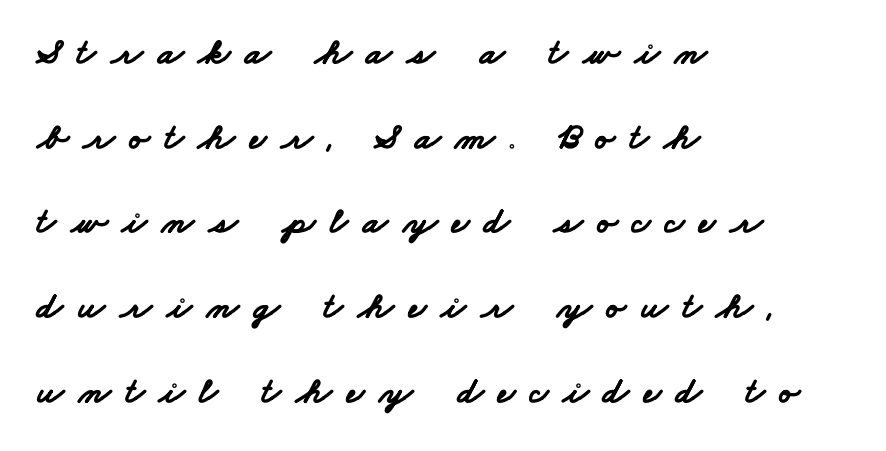
Q: Is the text bold? A: Yes.
Q: Is the typeface a serif or a sans-serif typeface? A: Sans-serif.
Q: Is the text underlined? A: No.
Q: How is the paragraph aligned? A: Left-aligned.
Q: Is the spacing between letters normal or unusually wide? A: Unusually wide.
Q: Is the spacing between lines tight, normal or loose? A: Loose.
Q: Width (condensed, normal, or wide)? A: Wide.
Q: Stroke contrast? A: Low.
Q: x-height? A: Small.
Q: Monospaced? A: No.
